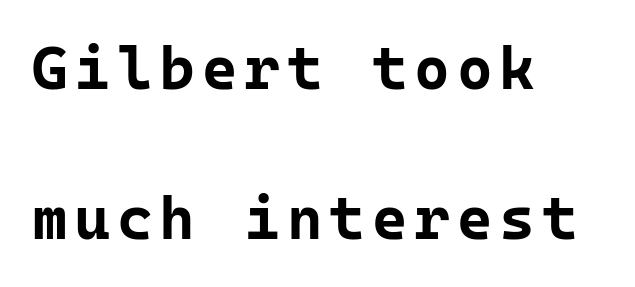
{"serif": "no", "italic": "no", "bold": "yes", "weight": "bold", "width": "normal", "stroke_contrast": "low", "x_height": "medium", "monospaced": "yes", "underline": "no", "align": "left", "line_spacing": "loose", "line_spacing_ratio": 2.46, "glyph_px": 61}
